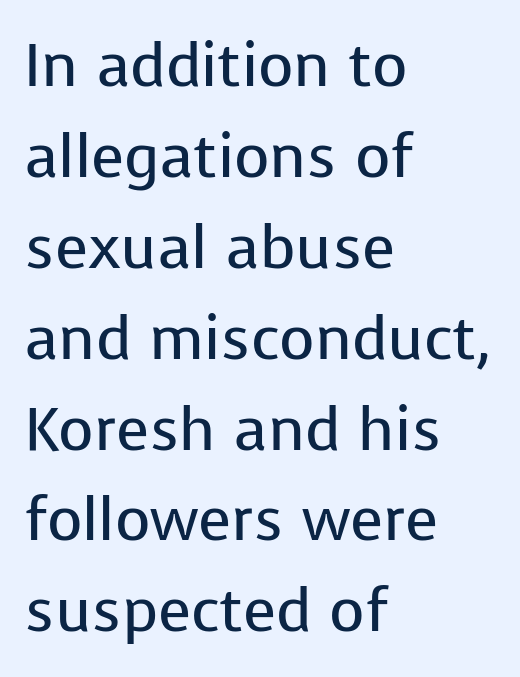
Short note: letters normally spaced. Teacher's note: observe the even left margin — that is flush-left alignment. A typesetter would call this leading conventional body-copy spacing. The type sits square on the baseline with zero lean.
